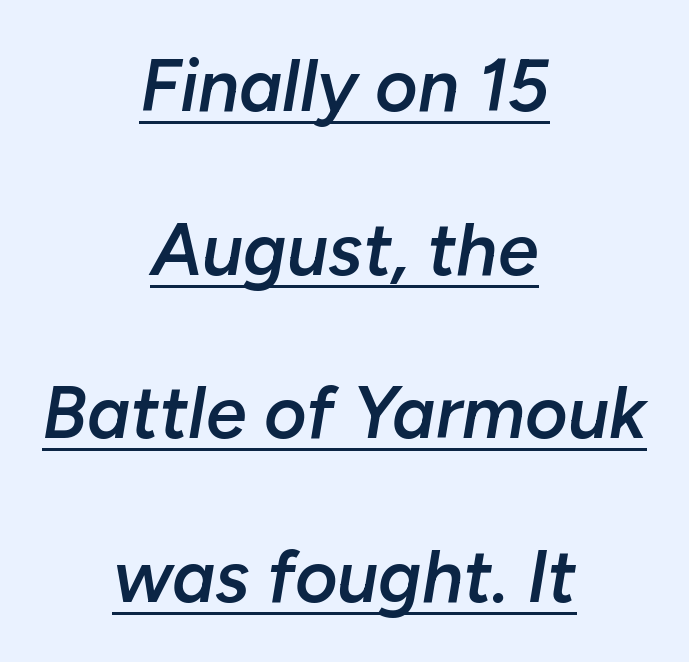
Q: Is the text bold? A: Semi-bold.
Q: Is the text italic (slanted)? A: Yes, it leans right by about 10 degrees.
Q: Is the text underlined? A: Yes.
Q: How is the paragraph aligned? A: Centered.
Q: Is the spacing between letters normal or unusually wide? A: Normal.
Q: Is the spacing between lines tight, normal or loose? A: Loose.
Q: Width (condensed, normal, or wide)? A: Normal.
Q: Stroke contrast? A: Low.
Q: x-height? A: Medium.
Q: Monospaced? A: No.
